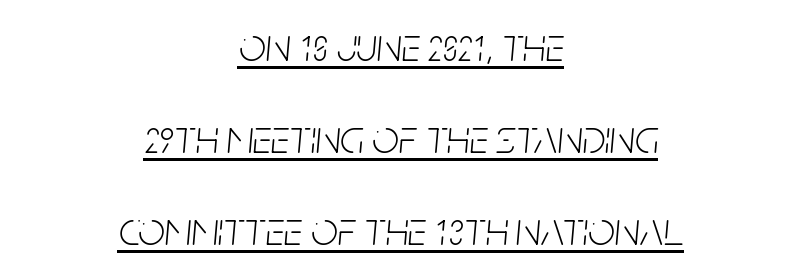
The image shows 47 px light, condensed type, italic (leaning right); set centered, loose line spacing (1.96x), normal letter spacing, underlined; low stroke contrast and a large x-height.
